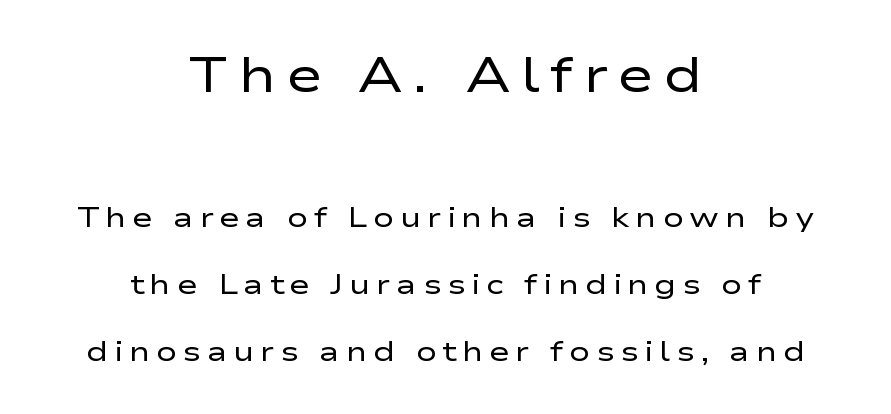
You can tell from the bare stems that sans-serif type was used. Size contrast runs from large at the top to small at the bottom. The lines are quadded center. Ordinary non-slanted type is in use.
